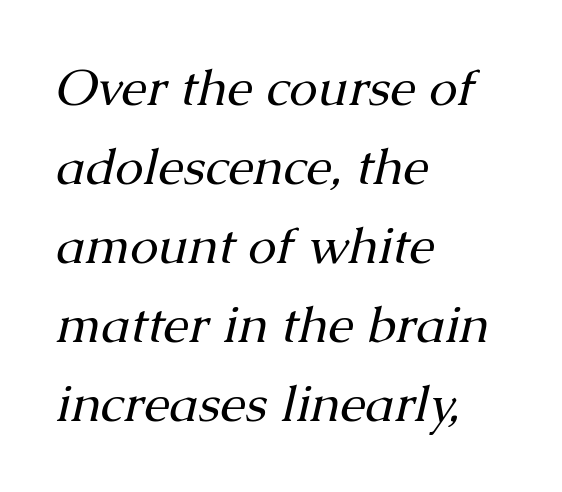
Q: Is the text bold? A: No.
Q: Is the text italic (slanted)? A: Yes, it leans right by about 13 degrees.
Q: Is the typeface a serif or a sans-serif typeface? A: Serif.
Q: Is the text underlined? A: No.
Q: How is the paragraph aligned? A: Left-aligned.
Q: Is the spacing between letters normal or unusually wide? A: Normal.
Q: Is the spacing between lines tight, normal or loose? A: Normal.
Q: Width (condensed, normal, or wide)? A: Normal.
Q: Stroke contrast? A: Medium.
Q: x-height? A: Medium.
Q: Monospaced? A: No.
